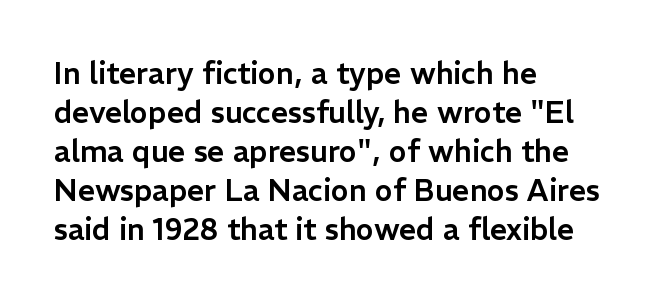
{"serif": "no", "italic": "no", "width": "normal", "stroke_contrast": "low", "x_height": "medium", "monospaced": "no", "underline": "no", "align": "left", "line_spacing": "normal", "line_spacing_ratio": 1.3, "letter_spacing": "normal", "letter_spacing_em": 0.0, "glyph_px": 30}
